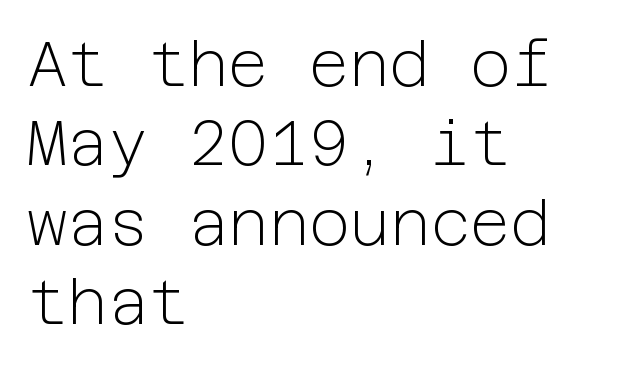
The image shows 62 px light sans-serif type, upright; set left-aligned, normal line spacing (1.28x), normal letter spacing, not underlined; low stroke contrast and a medium x-height.
